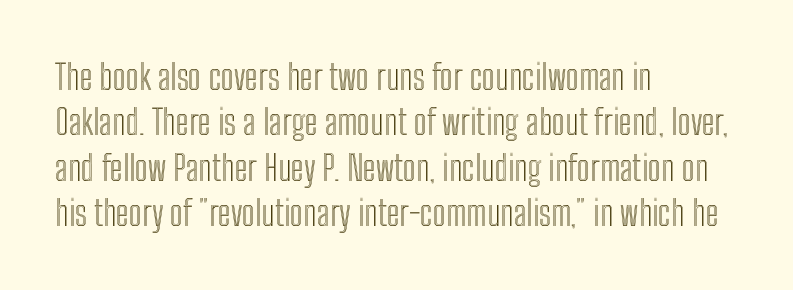
Looks like regular typesetting: each glyph gets only the width it needs. Quick note: underline off. The vertical gap from one line to the next is medium. Style check: upright.
